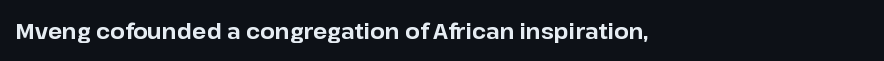
{"italic": "no", "bold": "yes", "underline": "no", "align": "left", "letter_spacing": "normal", "letter_spacing_em": 0.0, "glyph_px": 21}
